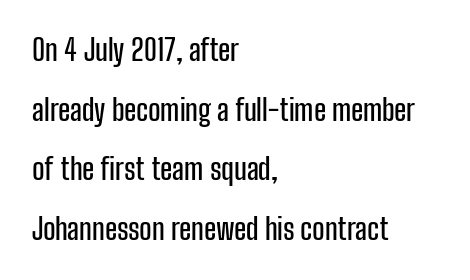
Q: Is the text italic (slanted)? A: No, it is upright.
Q: Is the typeface a serif or a sans-serif typeface? A: Sans-serif.
Q: Is the text underlined? A: No.
Q: How is the paragraph aligned? A: Left-aligned.
Q: Is the spacing between letters normal or unusually wide? A: Normal.
Q: Is the spacing between lines tight, normal or loose? A: Loose.
Q: Width (condensed, normal, or wide)? A: Condensed.
Q: Stroke contrast? A: Low.
Q: x-height? A: Medium.
Q: Monospaced? A: No.
